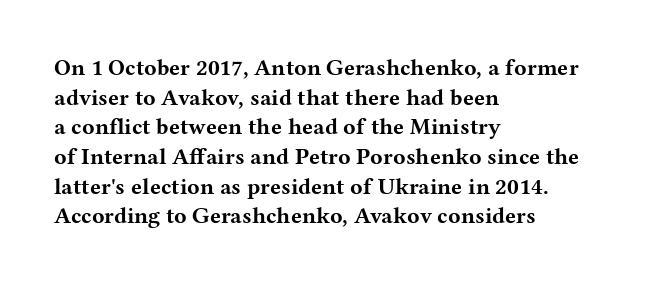
{"italic": "no", "bold": "yes", "underline": "no", "align": "left", "line_spacing": "normal", "line_spacing_ratio": 1.29, "letter_spacing": "normal", "letter_spacing_em": 0.0, "glyph_px": 23}
